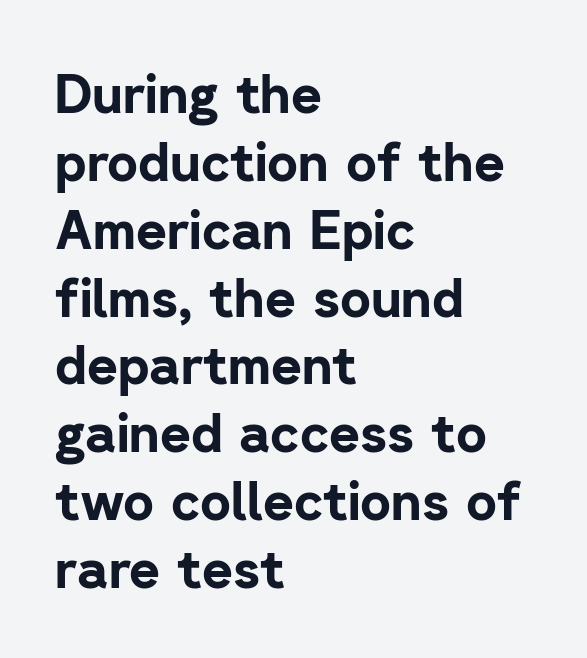
The image shows 53 px bold sans-serif type, upright; set left-aligned, normal line spacing (1.28x), normal letter spacing, not underlined; low stroke contrast and a medium x-height.
